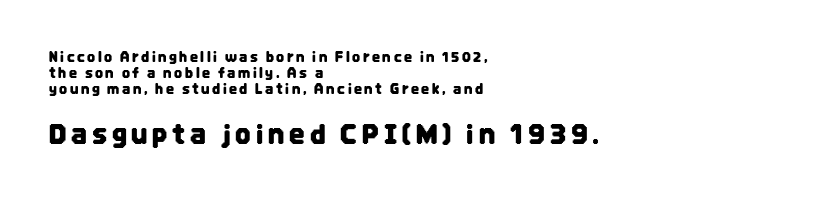
Does the copy run flush right? No — it runs flush left. Baseline-to-baseline distance is barely more than the letter height. Is the lower block the larger one? Yes — the lower block carries the bigger type. Ascenders rise straight up at ninety degrees.
